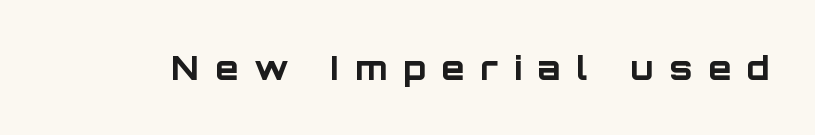
{"serif": "no", "italic": "no", "bold": "yes", "weight": "bold", "width": "normal", "stroke_contrast": "low", "x_height": "large", "monospaced": "no", "underline": "no", "letter_spacing": "wide", "letter_spacing_em": 0.49, "glyph_px": 33}
